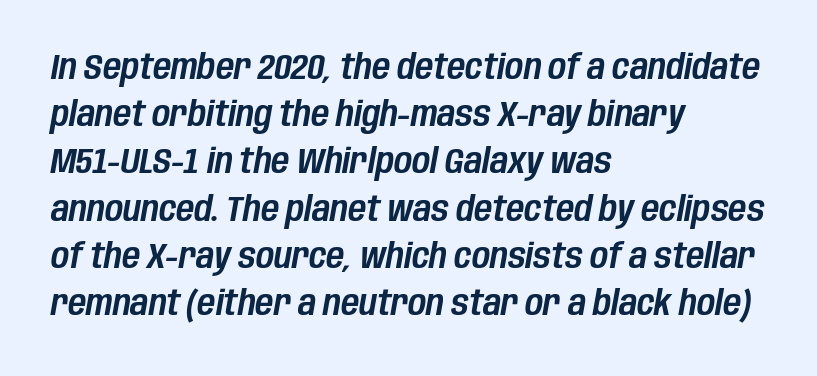
The image shows 35 px condensed type, italic (leaning right); set left-aligned, normal line spacing (1.35x), normal letter spacing, not underlined; low stroke contrast and a large x-height.
